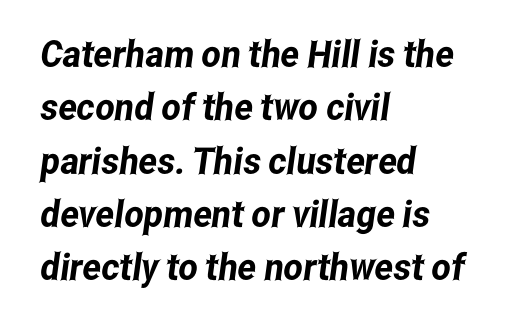
{"serif": "no", "width": "condensed", "stroke_contrast": "low", "x_height": "medium", "monospaced": "no", "underline": "no", "align": "left", "line_spacing": "normal", "line_spacing_ratio": 1.44, "letter_spacing": "normal", "letter_spacing_em": 0.0, "glyph_px": 37}
